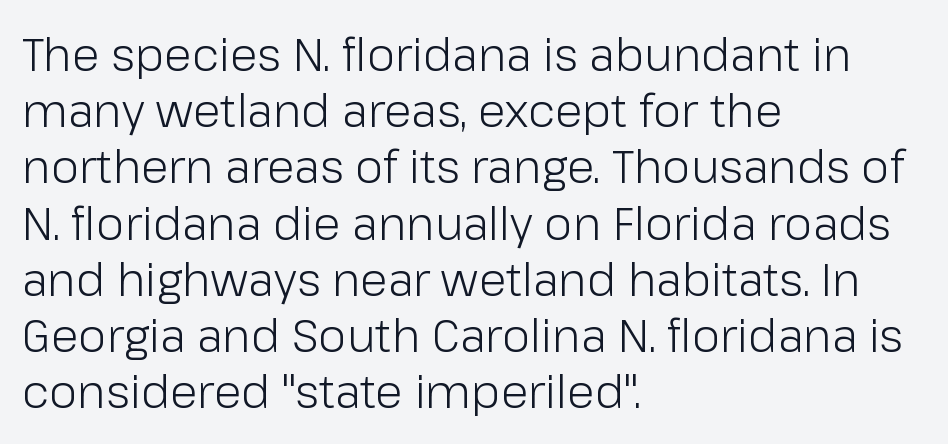
The image shows 45 px light sans-serif type, upright; set left-aligned, normal line spacing (1.25x), normal letter spacing, not underlined; low stroke contrast and a medium x-height.
